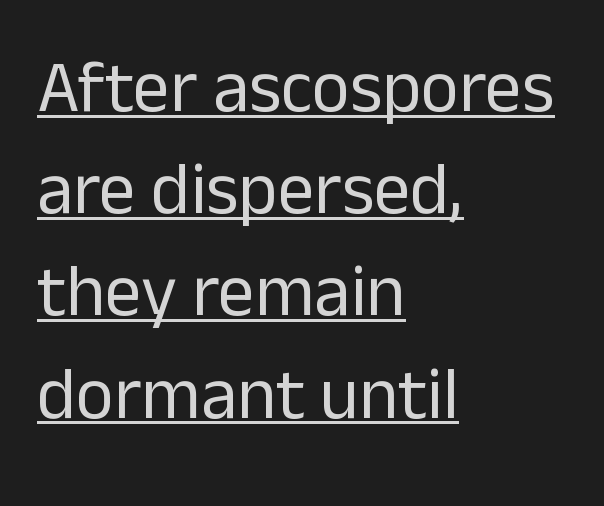
On a weight scale, this lands at 450 or below. This is sans-serif lettering, the kind often seen on screens and signage. The face used here is proportionally spaced, like ordinary book or web type. The passage is arranged the way most books set body copy — flush left. Is the letter spacing exaggerated? No — it looks like the ordinary default. The glyphs are accompanied by a horizontal stroke just below them.
